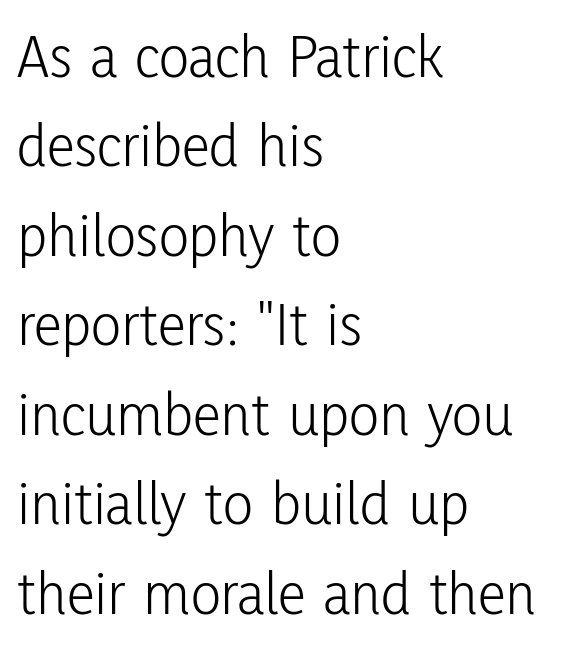
{"serif": "no", "italic": "no", "bold": "no", "weight": "light", "width": "condensed", "stroke_contrast": "low", "x_height": "medium", "monospaced": "no", "underline": "no", "align": "left", "line_spacing": "normal", "line_spacing_ratio": 1.42, "letter_spacing": "normal", "letter_spacing_em": 0.0, "glyph_px": 63}
